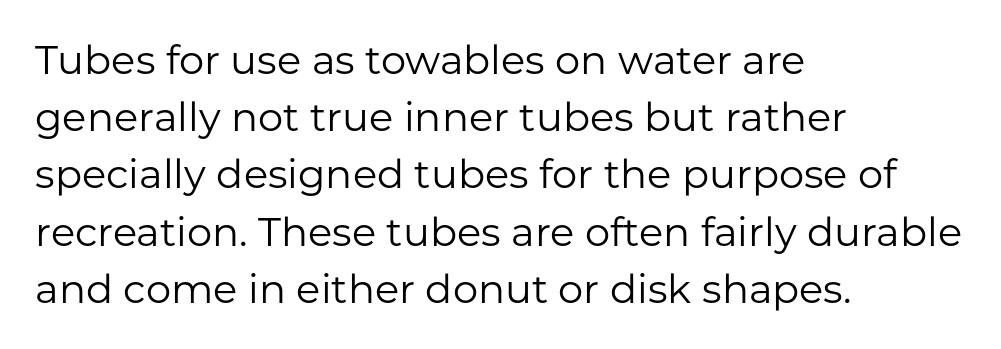
The foot of each line stays bare and open. What kind of face is this? One without serifs — a sans. Is there much room between lines? A standard amount, neither cramped nor airy. Character widths vary here, with narrow letters taking less room than wide ones. The typesetter chose a ragged-right arrangement here. Standard letterfit; no display-style spreading of the glyphs.
